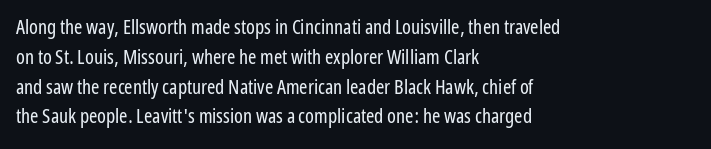
The image shows 20 px text type, upright; set left-aligned, normal line spacing (1.49x), normal letter spacing, not underlined.
